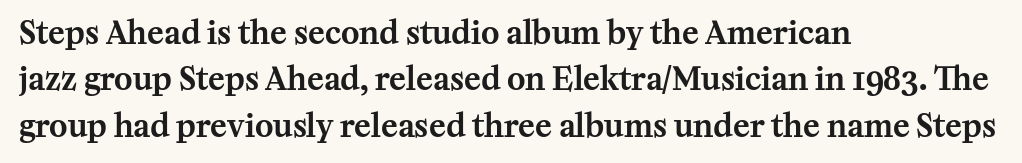
The image shows 31 px serif type, upright; set left-aligned, normal line spacing (1.5x), normal letter spacing, not underlined; medium stroke contrast and a medium x-height.
